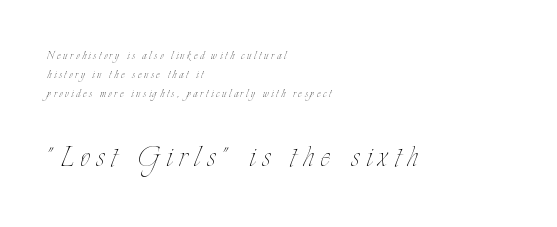
Evenly set lines give the paragraph a standard silhouette. The face used here is proportionally spaced, like ordinary book or web type. Does the bottom block carry the larger type? Yes, it does. The paragraph shown leans on its left margin.
